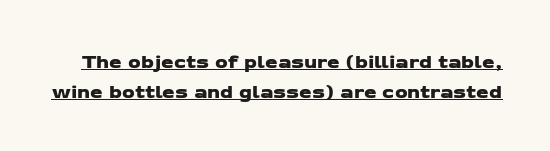
The image shows 20 px text type; set normal line spacing (1.5x), normal letter spacing, underlined.
